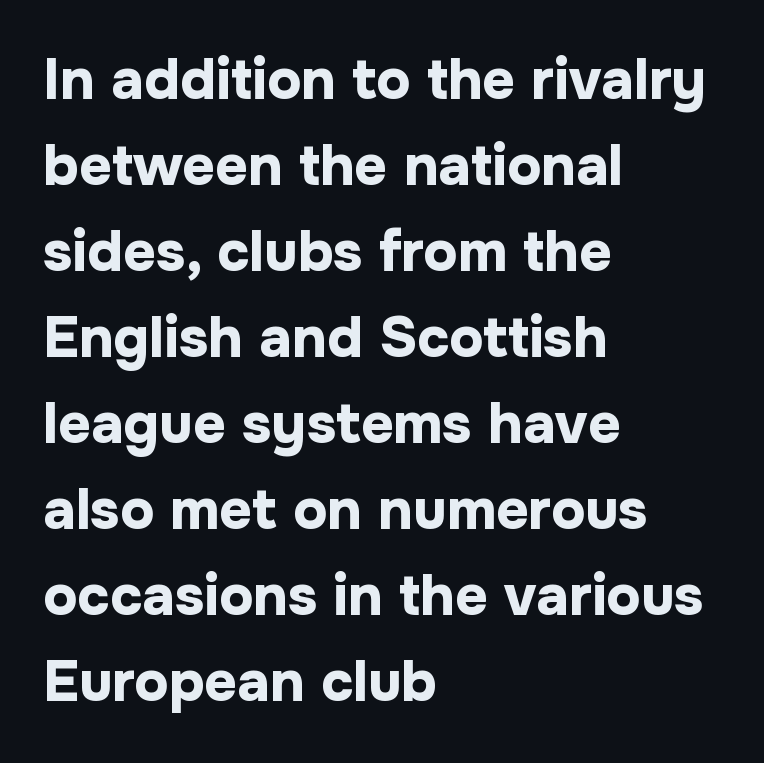
Q: Is the text bold? A: Yes.
Q: Is the text italic (slanted)? A: No, it is upright.
Q: Is the typeface a serif or a sans-serif typeface? A: Sans-serif.
Q: Is the text underlined? A: No.
Q: How is the paragraph aligned? A: Left-aligned.
Q: Is the spacing between letters normal or unusually wide? A: Normal.
Q: Is the spacing between lines tight, normal or loose? A: Normal.
Q: Width (condensed, normal, or wide)? A: Normal.
Q: Stroke contrast? A: Low.
Q: x-height? A: Medium.
Q: Monospaced? A: No.
